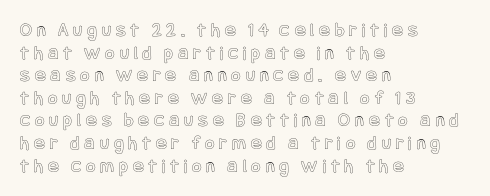
Q: Is the text italic (slanted)? A: No, it is upright.
Q: Is the text underlined? A: No.
Q: How is the paragraph aligned? A: Left-aligned.
Q: Is the spacing between letters normal or unusually wide? A: Unusually wide.
Q: Is the spacing between lines tight, normal or loose? A: Tight.
